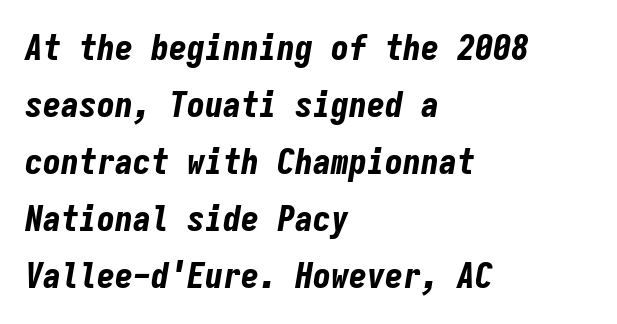
The image shows 36 px bold, condensed type, italic (leaning right), monospaced; set left-aligned, normal line spacing (1.58x), normal letter spacing, not underlined; low stroke contrast and a medium x-height.
